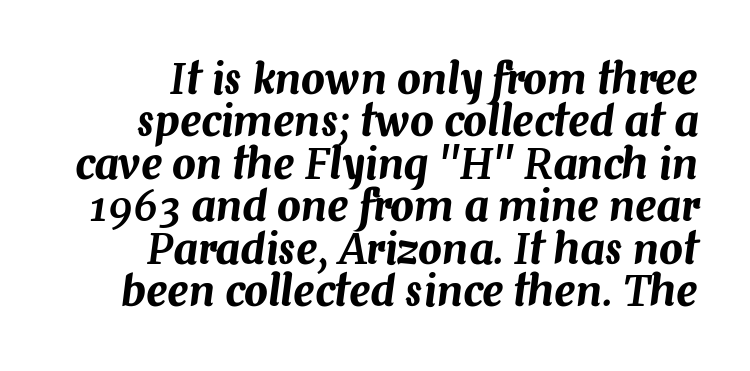
This sample has the flowing, uneven cadence of proportional lettering. The leading is snug, giving the passage a crowded texture. Here the glyphs are tracked normally, forming tight word shapes. Plain, unruled lines of type. Style check: oblique.
